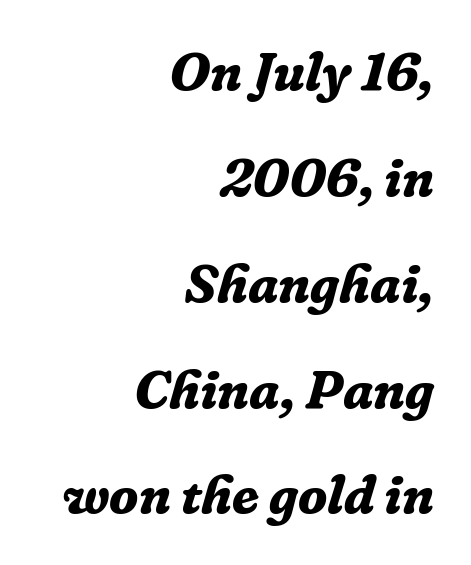
The image shows 54 px bold serif type, italic (leaning right); set right-aligned, loose line spacing (1.96x), normal letter spacing, not underlined; low stroke contrast and a medium x-height.
